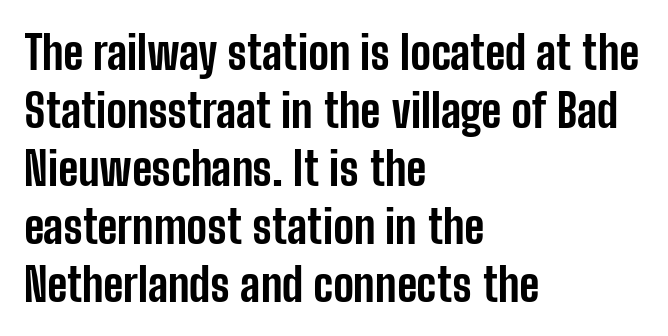
The image shows 46 px bold, condensed sans-serif type, upright; set left-aligned, normal line spacing (1.26x), normal letter spacing, not underlined; low stroke contrast and a medium x-height.
